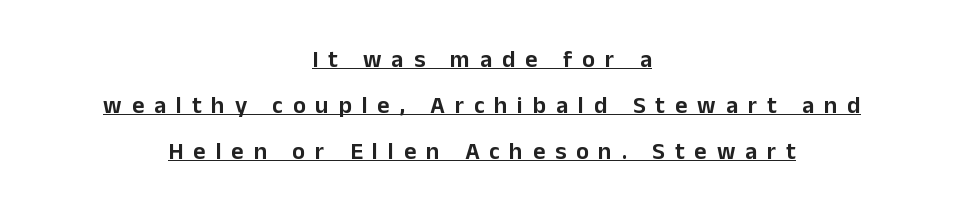
Descenders here cross a horizontal rule under the line. Regarding leading, the lines here are spaced well apart. If you drew a line through each stem, it would be perfectly vertical. The tracking reads as deliberately expanded to a designer's eye. Notice how the passage keeps no hard edge, just a central spine.
